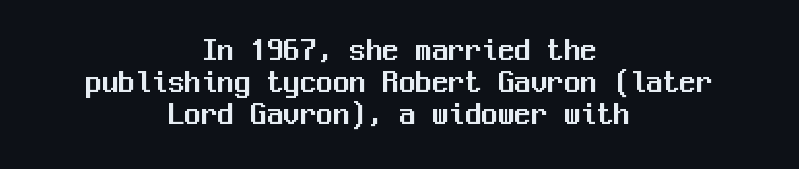
Visually the block forms a symmetrical silhouette, jagged on both flanks. The string is rendered with underlining switched off. You can tell it's not italic because the verticals are truly vertical. Note the uniform advance width — an 'i' takes as much space as an 'm'. What's the leading like? Squeezed, with rows nearly overlapping. This is sans-serif lettering, the kind often seen on screens and signage.
